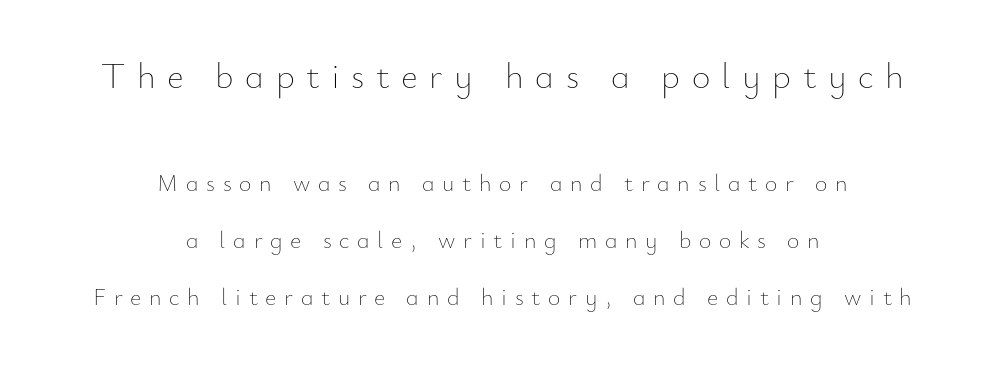
{"italic": "no", "bold": "no", "weight": "thin", "width": "normal", "stroke_contrast": "low", "x_height": "small", "monospaced": "no", "underline": "no", "align": "center", "line_spacing": "loose", "line_spacing_ratio": 2.37, "letter_spacing": "wide", "letter_spacing_em": 0.32, "larger_block": "first", "size_ratio": 1.5, "glyph_px": 36}
